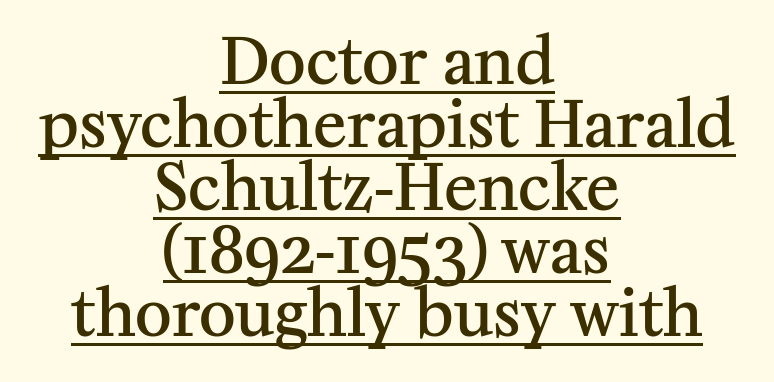
Q: Is the text bold? A: Semi-bold.
Q: Is the text italic (slanted)? A: No, it is upright.
Q: Is the typeface a serif or a sans-serif typeface? A: Serif.
Q: Is the text underlined? A: Yes.
Q: How is the paragraph aligned? A: Centered.
Q: Is the spacing between letters normal or unusually wide? A: Normal.
Q: Is the spacing between lines tight, normal or loose? A: Tight.
Q: Width (condensed, normal, or wide)? A: Normal.
Q: Stroke contrast? A: Medium.
Q: x-height? A: Medium.
Q: Monospaced? A: No.
